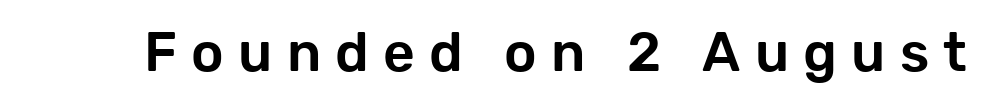
Is this a fixed-width face? No — the glyphs have proportional, varying widths. Spacing between characters has been opened up far beyond the box default. Descenders hang freely into open space. The type sits square on the baseline with zero lean.
